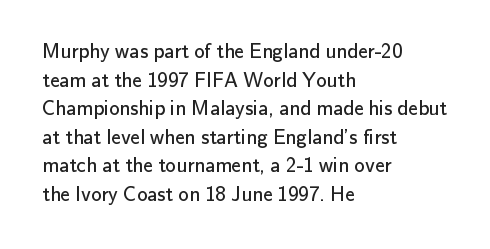
Q: Is the text bold? A: No.
Q: Is the text italic (slanted)? A: No, it is upright.
Q: Is the text underlined? A: No.
Q: How is the paragraph aligned? A: Left-aligned.
Q: Is the spacing between letters normal or unusually wide? A: Normal.
Q: Is the spacing between lines tight, normal or loose? A: Normal.
